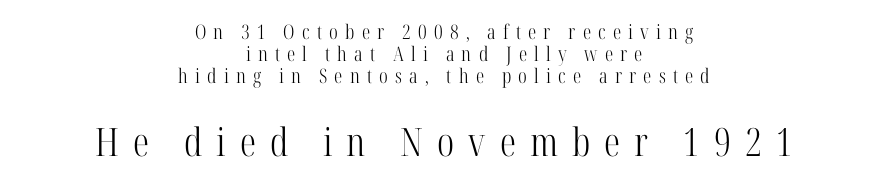
Stroke thickness stays within the range of a standard reading face or lighter. If you folded the block vertically in half, each line would mirror itself in length. The face used here is proportionally spaced, like ordinary book or web type. A clean baseline with only descenders dipping below it. No italicization has been applied; the sample stays upright.
